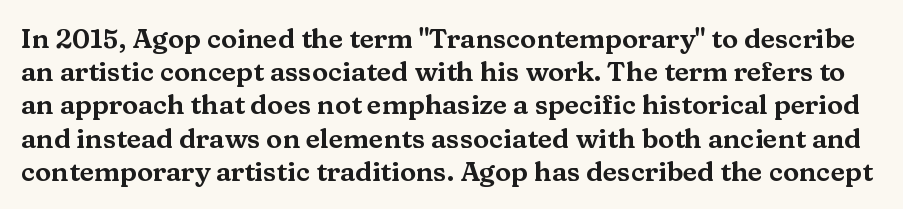
The image shows 27 px text type, upright; set line spacing 1.23x, normal letter spacing, not underlined.
